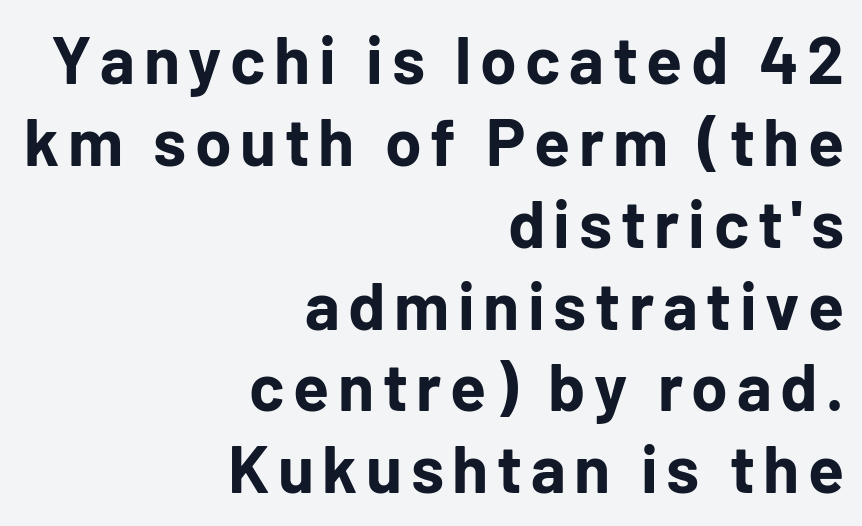
The image shows 66 px bold sans-serif type, upright; set right-aligned, line spacing 1.24x, not underlined; low stroke contrast and a medium x-height.
